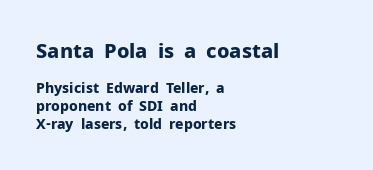
The image shows 20 px bold type, upright; set left-aligned, normal line spacing (1.29x), normal letter spacing, not underlined; the first (top) block is 1.43x larger.
